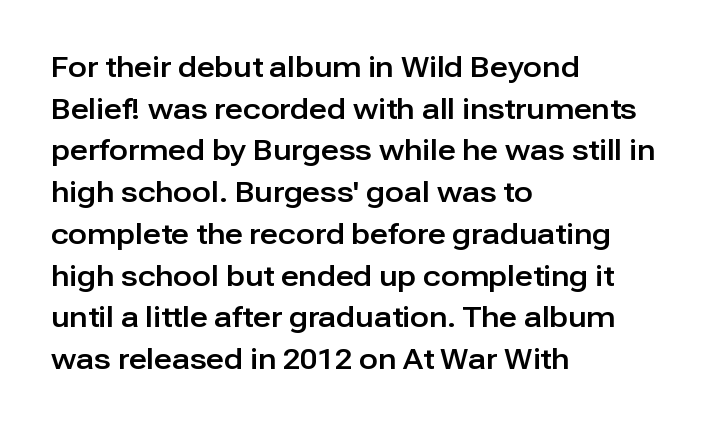
{"serif": "no", "italic": "no", "width": "normal", "stroke_contrast": "low", "x_height": "medium", "monospaced": "no", "underline": "no", "align": "left", "line_spacing": "normal", "line_spacing_ratio": 1.49, "letter_spacing": "normal", "letter_spacing_em": 0.0, "glyph_px": 28}
